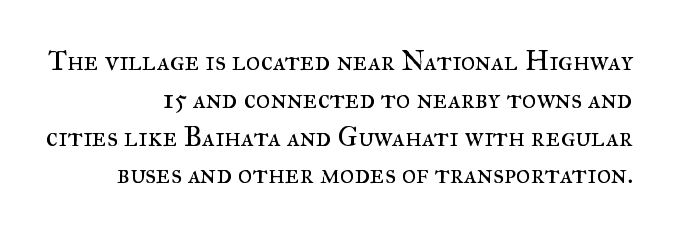
{"serif": "yes", "italic": "no", "bold": "no", "weight": "regular", "width": "normal", "stroke_contrast": "medium", "x_height": "small", "monospaced": "no", "underline": "no", "align": "right", "line_spacing": "normal", "line_spacing_ratio": 1.35, "letter_spacing": "normal", "letter_spacing_em": 0.0, "glyph_px": 28}
